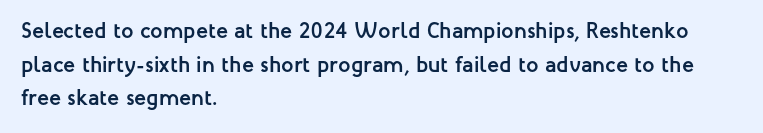
This sample is left-justified, so line endings fall wherever the words run out. Ascenders rise straight up at ninety degrees. Notice how descenders clear the ascenders below comfortably — that's standard leading. Is the type bold? Yes — the strokes are clearly thick and heavy.
